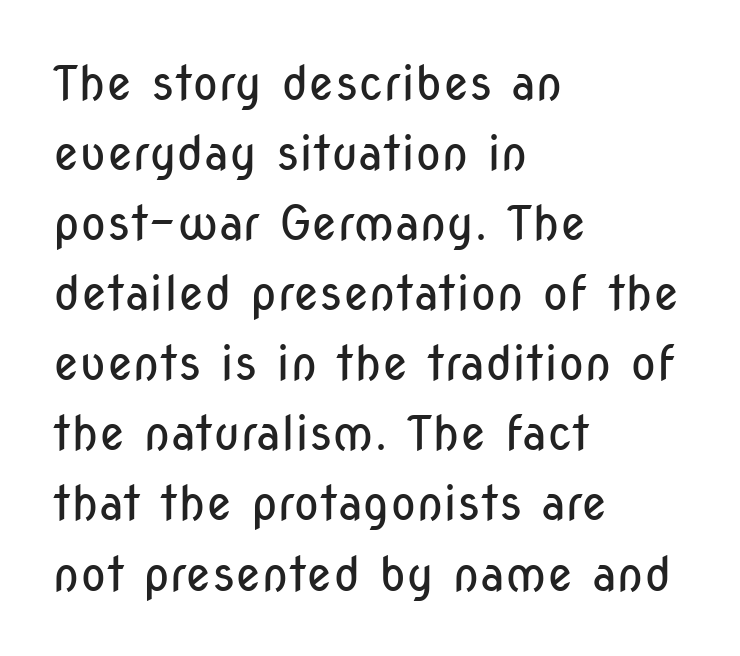
The image shows 48 px regular-weight, condensed sans-serif type, upright; set left-aligned, normal line spacing (1.46x), normal letter spacing, not underlined; low stroke contrast and a medium x-height.
